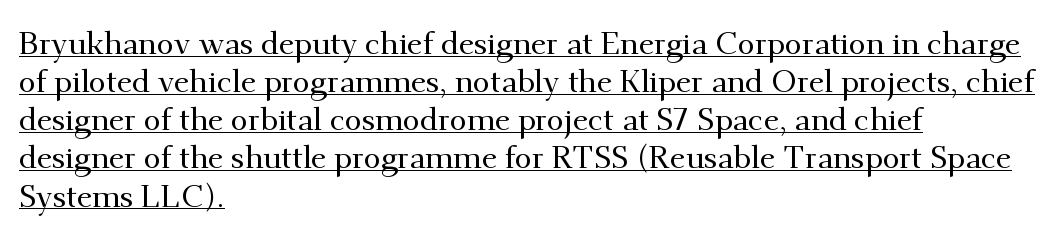
Q: Is the text italic (slanted)? A: No, it is upright.
Q: Is the typeface a serif or a sans-serif typeface? A: Serif.
Q: Is the text underlined? A: Yes.
Q: How is the paragraph aligned? A: Left-aligned.
Q: Is the spacing between letters normal or unusually wide? A: Normal.
Q: Width (condensed, normal, or wide)? A: Normal.
Q: Stroke contrast? A: Medium.
Q: x-height? A: Small.
Q: Monospaced? A: No.
